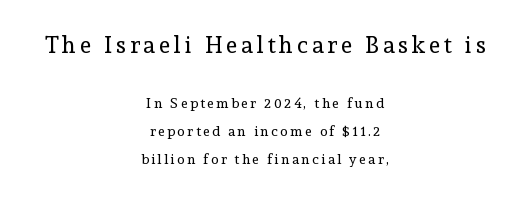
These lines stack symmetrically, like a column narrowing and widening about its center. If you drew a line through each stem, it would be perfectly vertical. Only glyphs here, with clear space below each row. Vertical spacing — loose. Bigger letters appear in the top chunk; the bottom chunk is reduced. Vertical stems look standard width or narrower in stroke.
